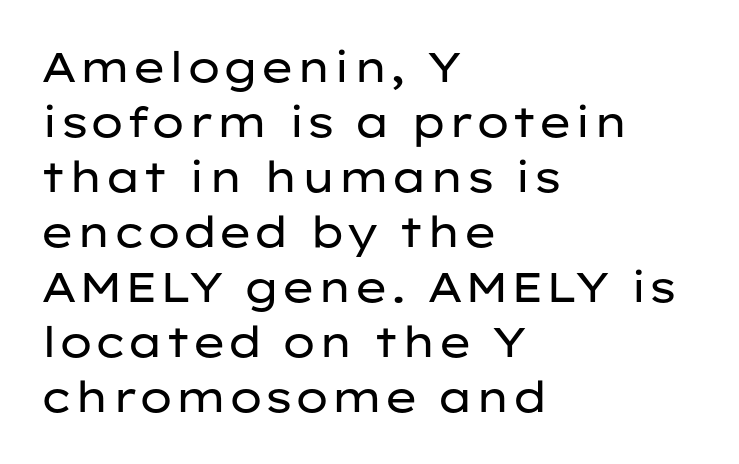
The image shows 42 px regular-weight, wide sans-serif type, upright; set left-aligned, normal line spacing (1.31x), normal letter spacing, not underlined; low stroke contrast and a medium x-height.
